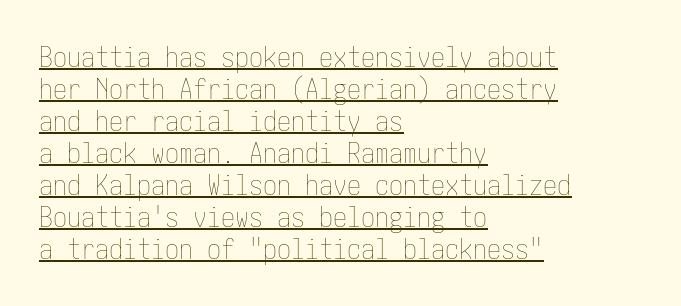
This is not heavy type; no bold has been used. One glance says dense: line gaps are narrower than usual. The sample's only ornament is a line tracing under the words. This rendering leaves character spacing at its baseline value. Casual observation: everything's shoved over to the left.
